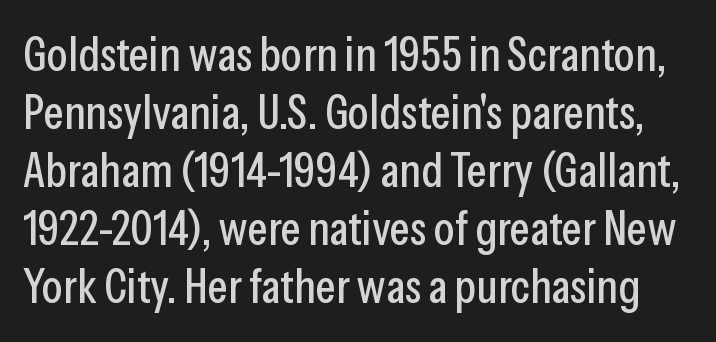
Q: Is the text italic (slanted)? A: No, it is upright.
Q: Is the typeface a serif or a sans-serif typeface? A: Sans-serif.
Q: Is the text underlined? A: No.
Q: Is the spacing between letters normal or unusually wide? A: Normal.
Q: Width (condensed, normal, or wide)? A: Condensed.
Q: Stroke contrast? A: Low.
Q: x-height? A: Medium.
Q: Monospaced? A: No.
